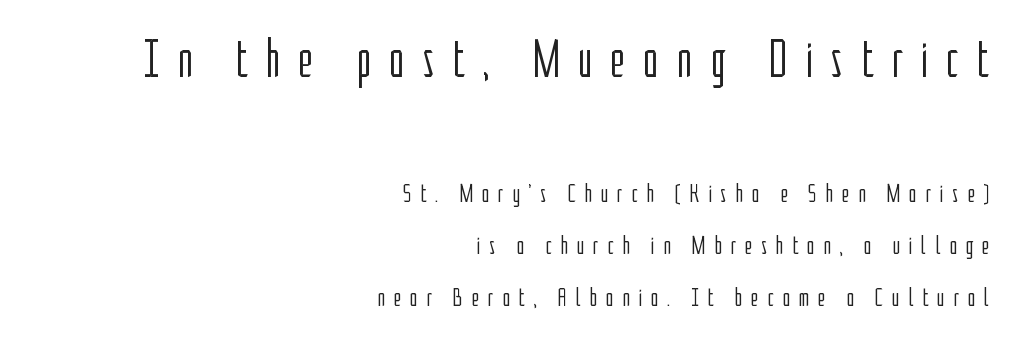
Words float on clear page, feet unadorned. The cut favours lightness, reaching ordinary text weight at its darkest. This is the regular roman posture of the typeface. Between one letter and the next there's a generous, obvious gap. Note the varied advance widths — an 'i' is clearly narrower than an 'm'.
